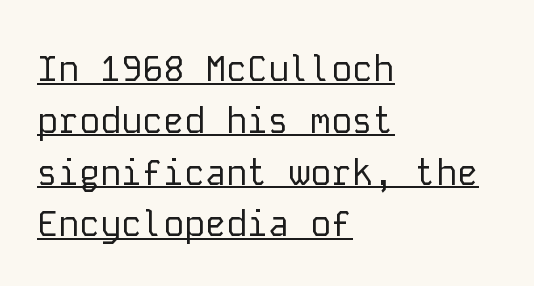
Q: Is the text bold? A: No.
Q: Is the text italic (slanted)? A: No, it is upright.
Q: Is the typeface a serif or a sans-serif typeface? A: Sans-serif.
Q: Is the text underlined? A: Yes.
Q: How is the paragraph aligned? A: Left-aligned.
Q: Is the spacing between letters normal or unusually wide? A: Normal.
Q: Is the spacing between lines tight, normal or loose? A: Normal.
Q: Width (condensed, normal, or wide)? A: Normal.
Q: Stroke contrast? A: Low.
Q: x-height? A: Medium.
Q: Monospaced? A: Yes.
